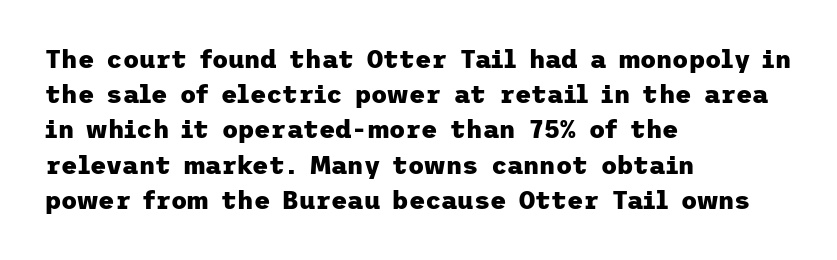
Q: Is the text bold? A: Yes.
Q: Is the text italic (slanted)? A: No, it is upright.
Q: Is the text underlined? A: No.
Q: How is the paragraph aligned? A: Left-aligned.
Q: Is the spacing between letters normal or unusually wide? A: Normal.
Q: Is the spacing between lines tight, normal or loose? A: Normal.
